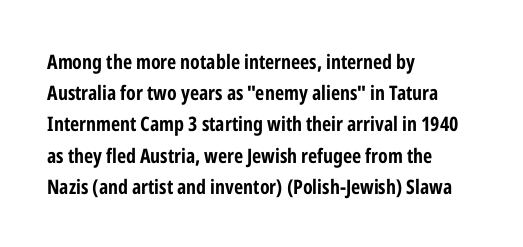
{"italic": "no", "bold": "yes", "underline": "no", "align": "left", "line_spacing": "normal", "line_spacing_ratio": 1.56, "letter_spacing": "normal", "letter_spacing_em": 0.0, "glyph_px": 20}
